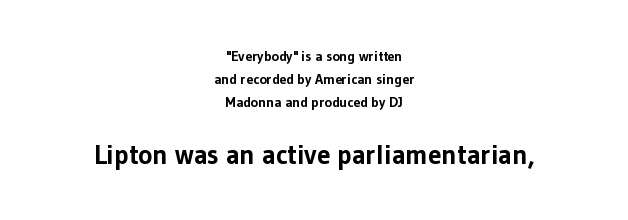
Q: Is the text bold? A: Yes.
Q: Is the text italic (slanted)? A: No, it is upright.
Q: Is the text underlined? A: No.
Q: How is the paragraph aligned? A: Centered.
Q: Is the spacing between letters normal or unusually wide? A: Normal.
Q: Is the spacing between lines tight, normal or loose? A: Normal.
Q: Which block of text is set in a larger size, the first (top) or the second (bottom)? A: The second (bottom) one.
